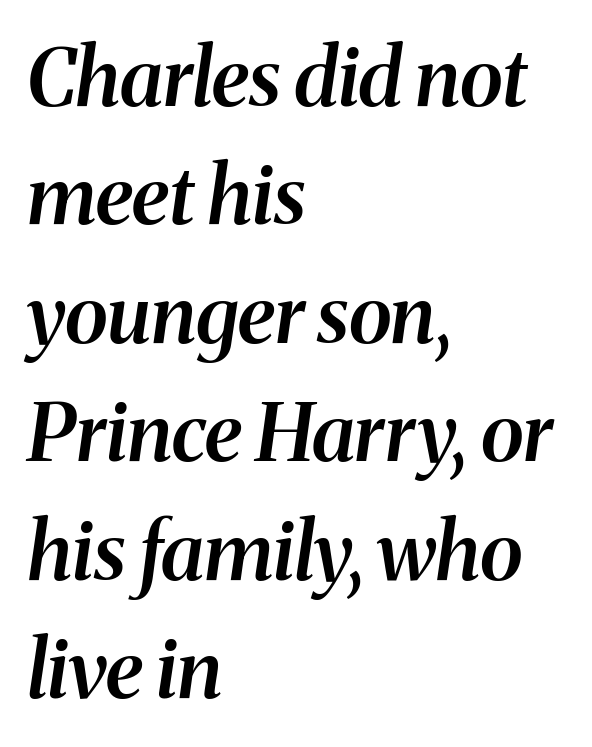
Note: serifs present on the glyphs. Normally led — the rows are evenly, conventionally spaced. Teacher's note: observe the even left margin — that is flush-left alignment. Glyph-to-glyph distance matches everyday printed text. Words float on clear page, feet unadorned.
